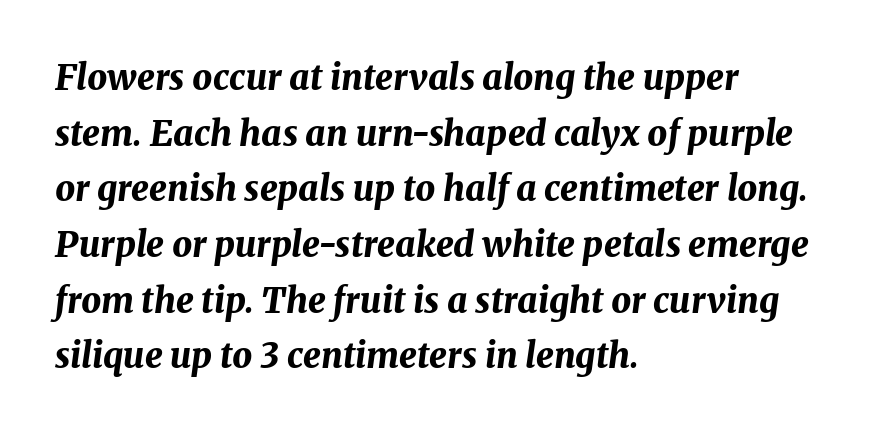
The image shows 35 px bold type, italic (leaning right); set left-aligned, normal line spacing (1.59x), normal letter spacing, not underlined; medium stroke contrast and a medium x-height.
